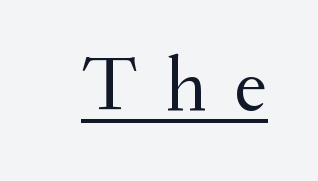
Little horizontal feet cap the strokes, marking this as serif type. The letterforms stand isolated, each surrounded by extra space. Note the varied advance widths — an 'i' is clearly narrower than an 'm'. This reads as an unemphasized weight, regular at the heaviest. It's the straight-up-and-down kind of type.
